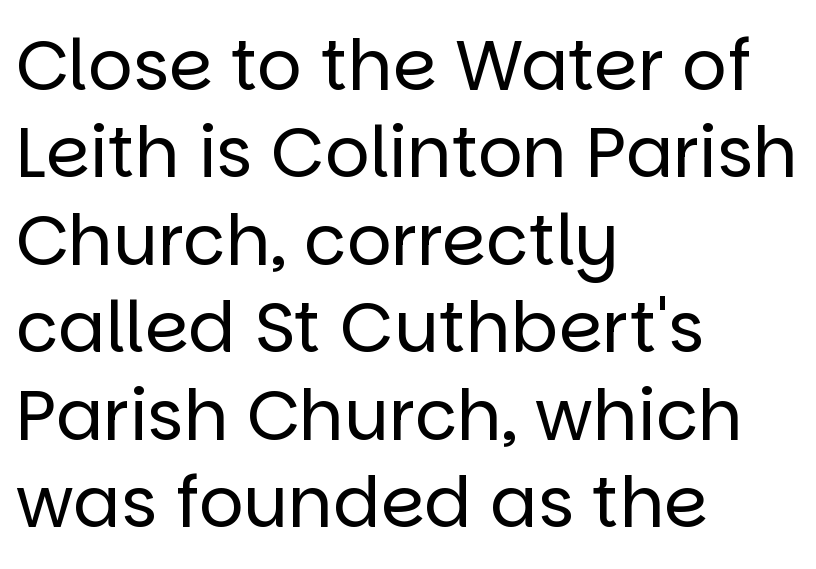
{"serif": "no", "italic": "no", "bold": "no", "weight": "regular", "width": "normal", "stroke_contrast": "low", "x_height": "large", "monospaced": "no", "underline": "no", "align": "left", "line_spacing": "normal", "line_spacing_ratio": 1.25, "letter_spacing": "normal", "letter_spacing_em": 0.0, "glyph_px": 70}
